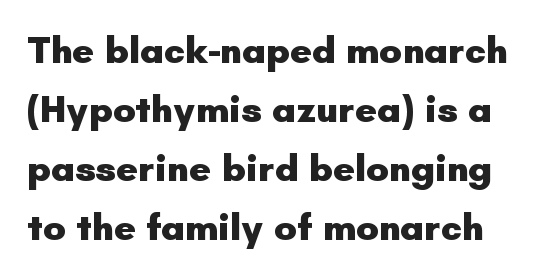
Q: Is the text bold? A: Yes.
Q: Is the text italic (slanted)? A: No, it is upright.
Q: Is the typeface a serif or a sans-serif typeface? A: Sans-serif.
Q: Is the text underlined? A: No.
Q: Is the spacing between letters normal or unusually wide? A: Normal.
Q: Is the spacing between lines tight, normal or loose? A: Normal.
Q: Width (condensed, normal, or wide)? A: Normal.
Q: Stroke contrast? A: Low.
Q: x-height? A: Small.
Q: Monospaced? A: No.
